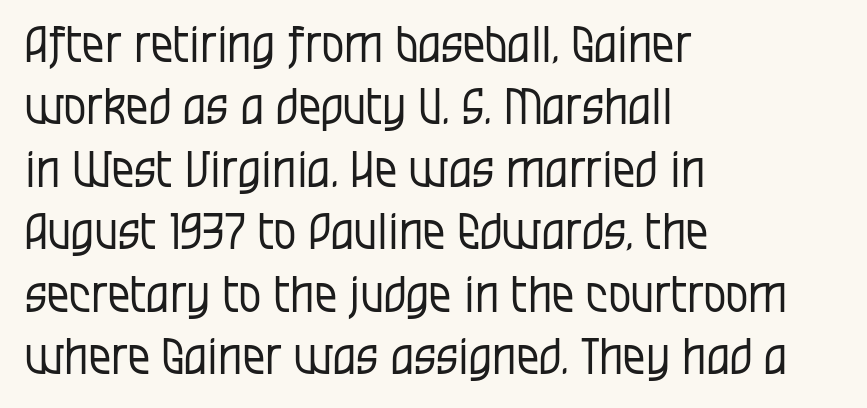
{"serif": "no", "italic": "no", "bold": "no", "weight": "regular", "width": "condensed", "stroke_contrast": "low", "x_height": "large", "monospaced": "no", "underline": "no", "align": "left", "line_spacing": "normal", "line_spacing_ratio": 1.25, "letter_spacing": "normal", "letter_spacing_em": 0.0, "glyph_px": 50}
